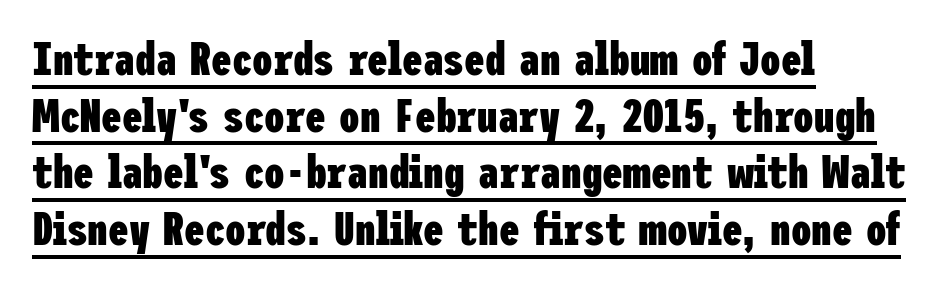
I'd call this a sans setting — the letters go barefoot. When letters stand straight like this, we call the style roman or upright. Looks like someone drew a line under every word here. Strokes here are thick enough to call this a true bold. The lines in this sample share a left origin and differ only in where they stop. The face used here is rendered with its standard letterfit.
